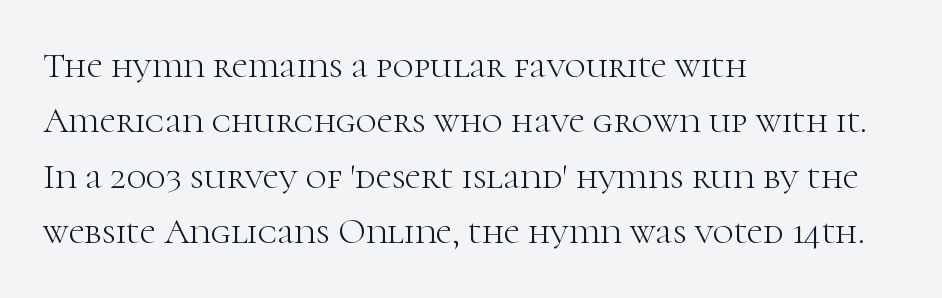
{"serif": "yes", "italic": "no", "bold": "no", "weight": "light", "width": "normal", "stroke_contrast": "high", "x_height": "medium", "monospaced": "no", "underline": "no", "align": "left", "line_spacing": "normal", "line_spacing_ratio": 1.54, "letter_spacing": "normal", "letter_spacing_em": 0.0, "glyph_px": 36}
